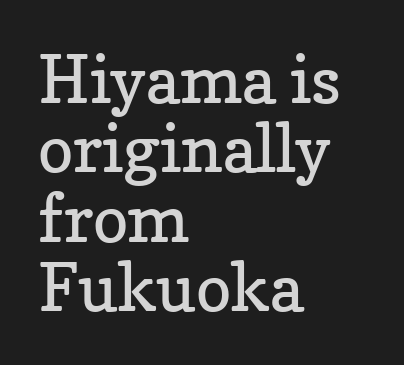
Q: Is the text bold? A: No.
Q: Is the text italic (slanted)? A: No, it is upright.
Q: Is the typeface a serif or a sans-serif typeface? A: Serif.
Q: Is the text underlined? A: No.
Q: How is the paragraph aligned? A: Left-aligned.
Q: Is the spacing between letters normal or unusually wide? A: Normal.
Q: Is the spacing between lines tight, normal or loose? A: Tight.
Q: Width (condensed, normal, or wide)? A: Normal.
Q: Stroke contrast? A: Low.
Q: x-height? A: Medium.
Q: Monospaced? A: No.
